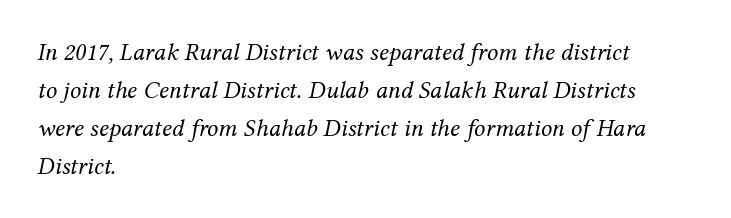
Q: Is the text bold? A: No.
Q: Is the text italic (slanted)? A: Yes, it leans right by about 12 degrees.
Q: Is the text underlined? A: No.
Q: How is the paragraph aligned? A: Left-aligned.
Q: Is the spacing between letters normal or unusually wide? A: Normal.
Q: Is the spacing between lines tight, normal or loose? A: Normal.
